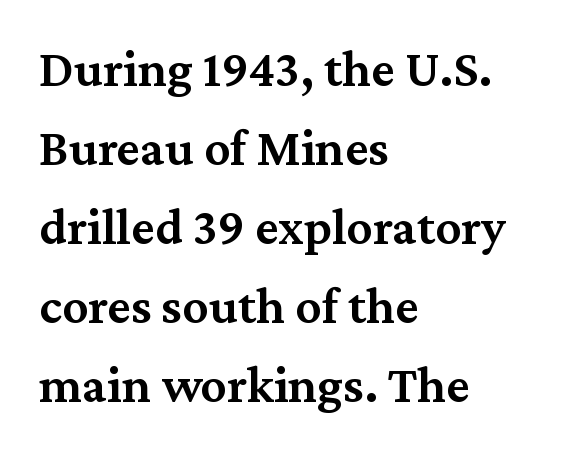
The image shows 52 px semibold serif type, upright; set left-aligned, normal line spacing (1.52x), normal letter spacing, not underlined; medium stroke contrast and a medium x-height.
